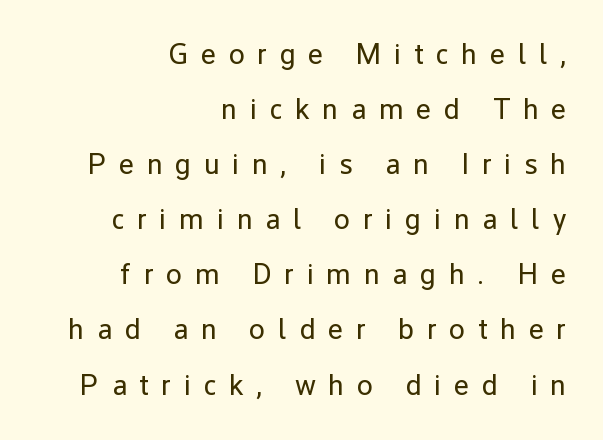
{"serif": "no", "italic": "no", "bold": "no", "weight": "regular", "width": "normal", "stroke_contrast": "low", "x_height": "medium", "monospaced": "no", "underline": "no", "align": "right", "line_spacing": "loose", "line_spacing_ratio": 1.9, "letter_spacing": "wide", "letter_spacing_em": 0.44, "glyph_px": 29}
